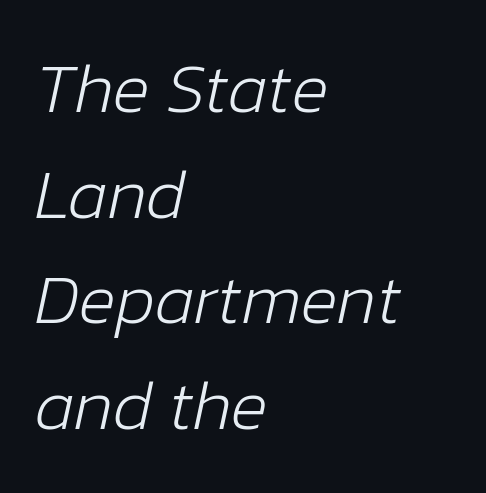
Q: Is the text bold? A: No.
Q: Is the text italic (slanted)? A: Yes, it leans right by about 12 degrees.
Q: Is the text underlined? A: No.
Q: How is the paragraph aligned? A: Left-aligned.
Q: Is the spacing between letters normal or unusually wide? A: Normal.
Q: Is the spacing between lines tight, normal or loose? A: Normal.
Q: Width (condensed, normal, or wide)? A: Normal.
Q: Stroke contrast? A: Low.
Q: x-height? A: Medium.
Q: Monospaced? A: No.
